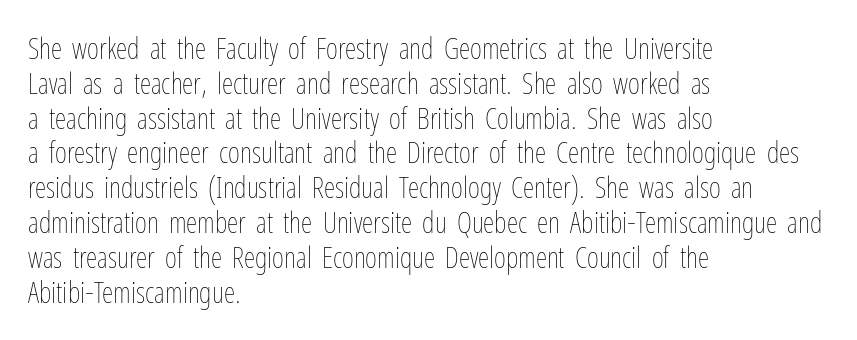
The image shows 29 px thin, condensed type, upright; set left-aligned, line spacing 1.2x, normal letter spacing, not underlined; low stroke contrast and a medium x-height.
